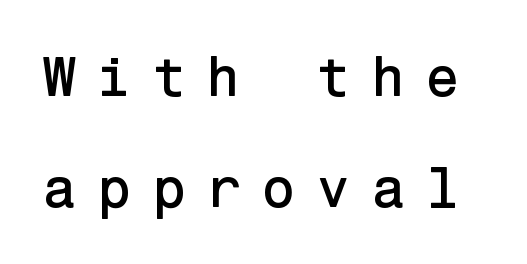
The image shows 56 px sans-serif type, upright; set loose line spacing (1.99x), unusually wide letter spacing (+0.36 em), not underlined; low stroke contrast and a medium x-height.
